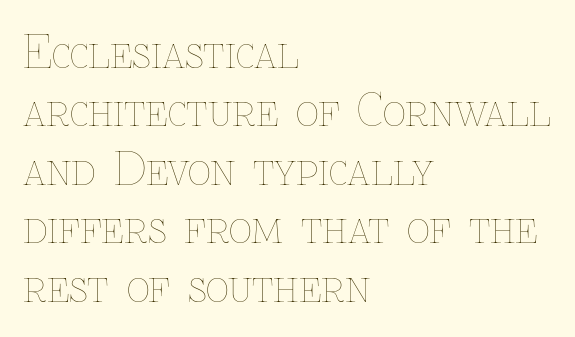
You could not count columns in this text — the font is proportionally spaced. No extra ink here — the face is not bold. These lines keep a tight, regular rhythm from letter to letter. Compared with a centered layout, this one pins lines to the left instead. No word sits above an underline.
